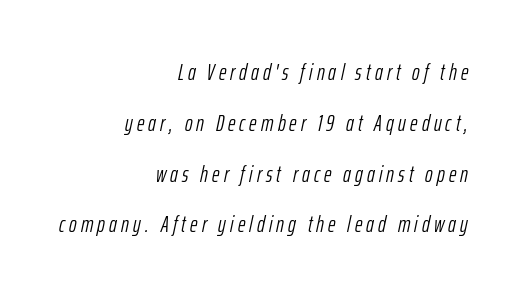
Each stroke keeps to a modest, everyday thickness or less. Does the copy run flush right? Yes — the right margin is perfectly even. Has an underline been added? It has not. The vertical gap from one line to the next is large. Quick note: italic.
